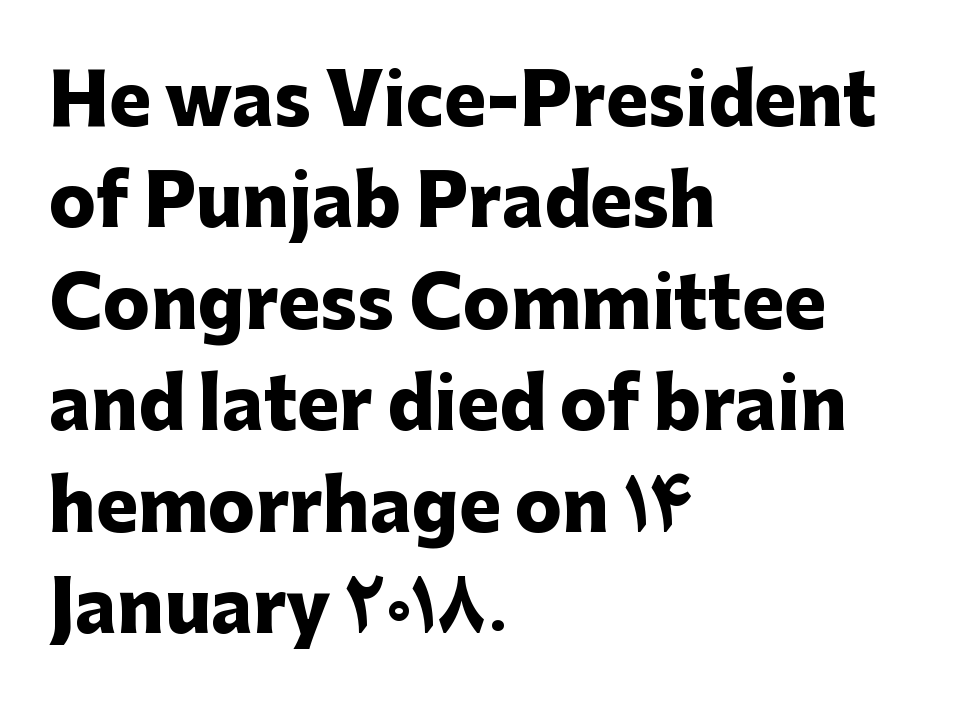
Q: Is the text bold? A: Yes.
Q: Is the text italic (slanted)? A: No, it is upright.
Q: Is the typeface a serif or a sans-serif typeface? A: Sans-serif.
Q: Is the text underlined? A: No.
Q: How is the paragraph aligned? A: Left-aligned.
Q: Is the spacing between letters normal or unusually wide? A: Normal.
Q: Is the spacing between lines tight, normal or loose? A: Normal.
Q: Width (condensed, normal, or wide)? A: Normal.
Q: Stroke contrast? A: Low.
Q: x-height? A: Medium.
Q: Monospaced? A: No.
